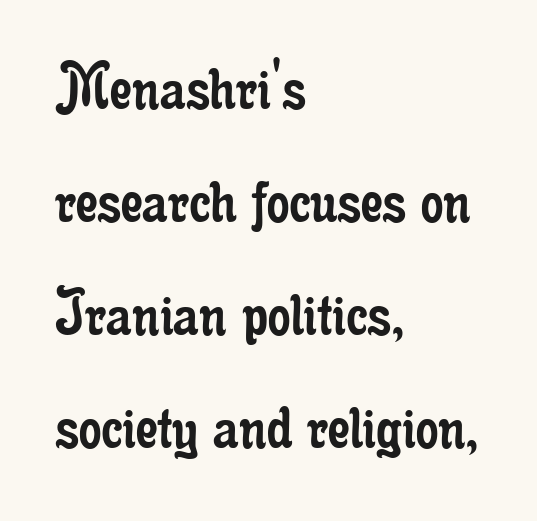
{"serif": "yes", "italic": "no", "bold": "no", "weight": "regular", "width": "condensed", "stroke_contrast": "low", "x_height": "small", "monospaced": "no", "underline": "no", "align": "left", "line_spacing": "normal", "line_spacing_ratio": 1.59, "letter_spacing": "normal", "letter_spacing_em": 0.0, "glyph_px": 71}
